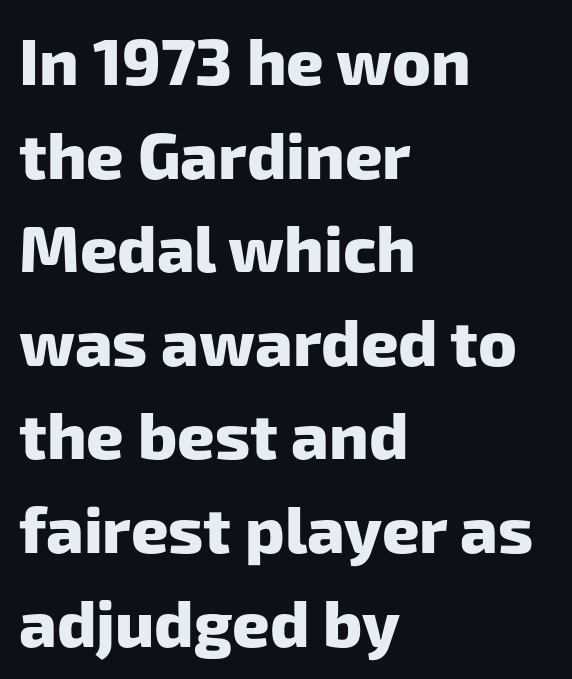
In terms of leading, this rendering sits right in the middle. Plain, unruled lines of type. Varying glyph widths throughout — classic text-font behaviour. The rendering keeps characters at their native spacing. Grotesque or geometric, the face here clearly has no serifs.
